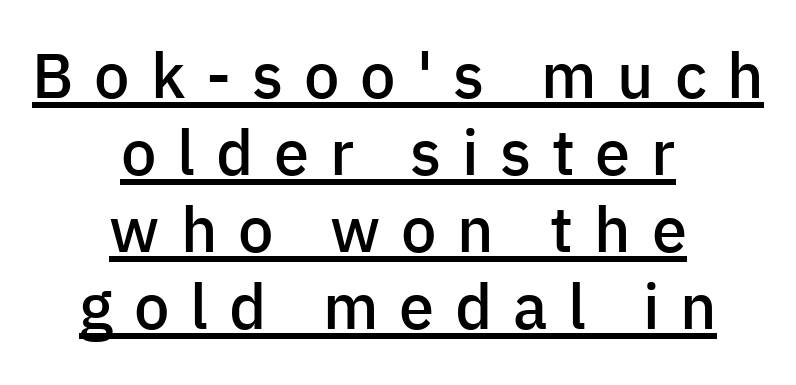
{"serif": "no", "italic": "no", "bold": "semi", "weight": "semibold", "width": "normal", "stroke_contrast": "low", "x_height": "medium", "monospaced": "no", "underline": "yes", "align": "center", "line_spacing_ratio": 1.22, "letter_spacing": "wide", "letter_spacing_em": 0.33, "glyph_px": 63}
